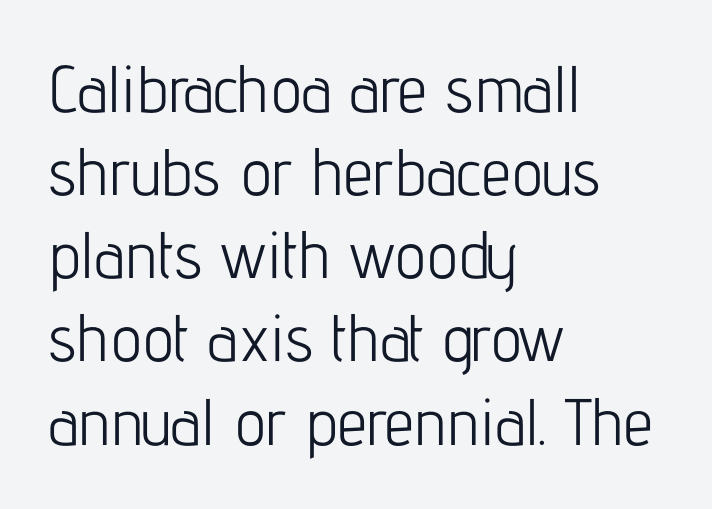
Q: Is the text bold? A: No.
Q: Is the text italic (slanted)? A: No, it is upright.
Q: Is the typeface a serif or a sans-serif typeface? A: Sans-serif.
Q: Is the text underlined? A: No.
Q: How is the paragraph aligned? A: Left-aligned.
Q: Is the spacing between letters normal or unusually wide? A: Normal.
Q: Is the spacing between lines tight, normal or loose? A: Normal.
Q: Width (condensed, normal, or wide)? A: Condensed.
Q: Stroke contrast? A: Low.
Q: x-height? A: Medium.
Q: Monospaced? A: No.
